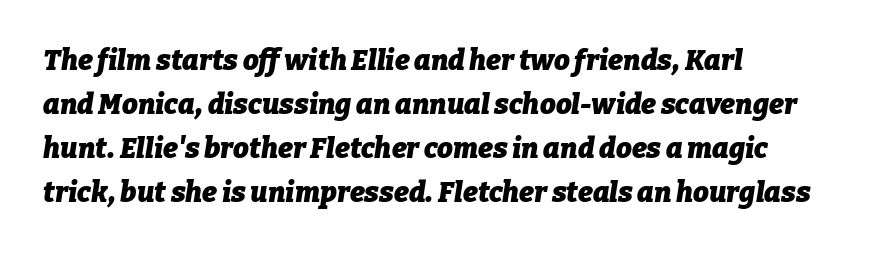
The glyphs are unaccompanied by any horizontal stroke below them. Is the letter spacing exaggerated? No — it looks like the ordinary default. Is this a fixed-width face? No — the glyphs have proportional, varying widths. Emphasis-style slanted type is in use.
